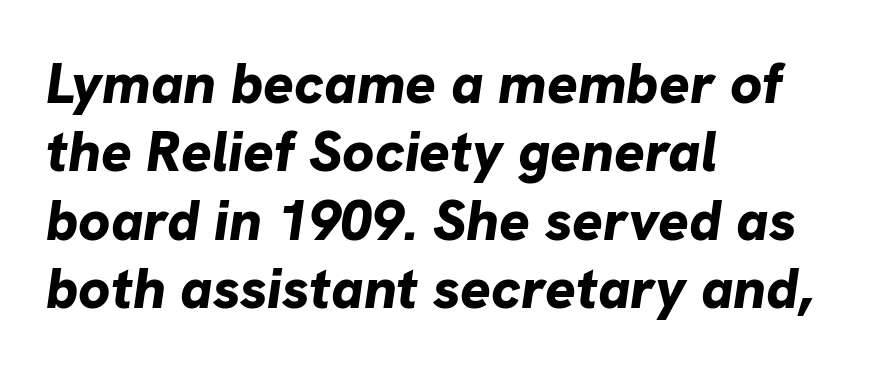
Q: Is the text bold? A: Yes.
Q: Is the text italic (slanted)? A: Yes, it leans right by about 8 degrees.
Q: Is the text underlined? A: No.
Q: How is the paragraph aligned? A: Left-aligned.
Q: Is the spacing between letters normal or unusually wide? A: Normal.
Q: Width (condensed, normal, or wide)? A: Normal.
Q: Stroke contrast? A: Low.
Q: x-height? A: Medium.
Q: Monospaced? A: No.
